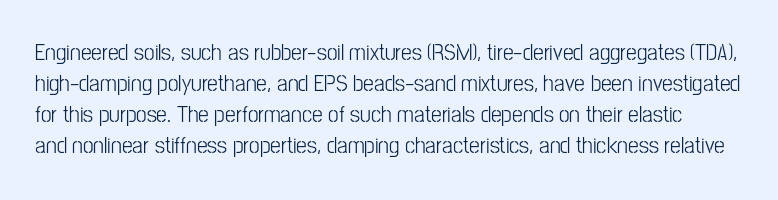
The image shows 24 px text type, upright; set normal line spacing (1.29x), normal letter spacing, not underlined.
